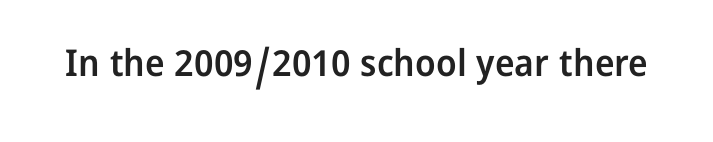
The image shows 37 px semibold sans-serif type, upright; set normal letter spacing, not underlined; low stroke contrast and a medium x-height.
